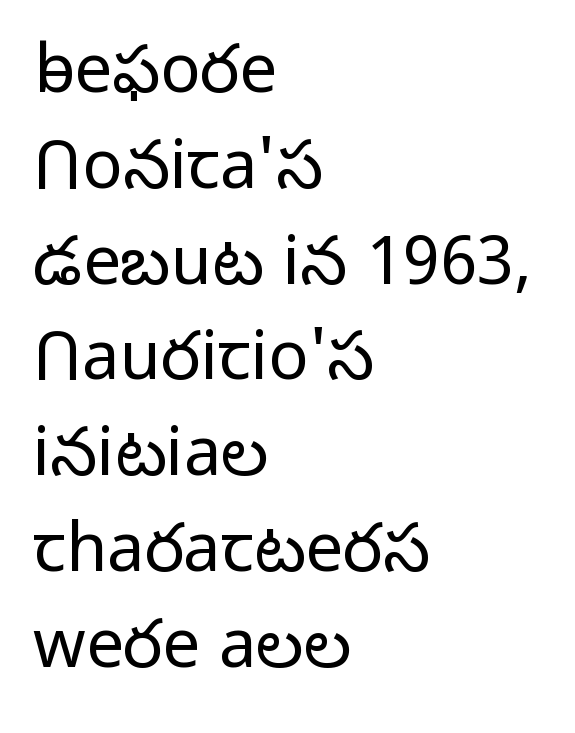
{"serif": "no", "italic": "no", "bold": "no", "weight": "light", "width": "normal", "stroke_contrast": "low", "x_height": "medium", "monospaced": "no", "underline": "no", "align": "left", "line_spacing": "normal", "line_spacing_ratio": 1.43, "letter_spacing": "normal", "letter_spacing_em": 0.0, "glyph_px": 67}
